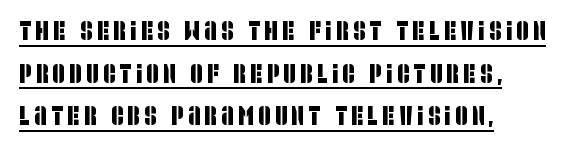
In designer terms, the underline attribute is active on this setting. In CSS terms this would be text-align: left. Summary of vertical rhythm: regular, with standard interline spacing.
